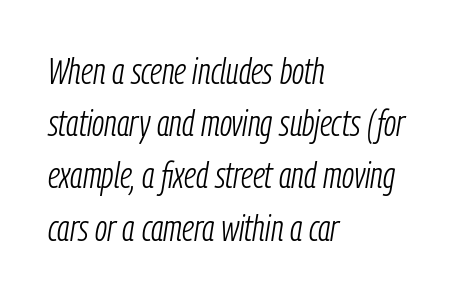
Q: Is the text bold? A: No.
Q: Is the text italic (slanted)? A: Yes, it leans right by about 9 degrees.
Q: Is the text underlined? A: No.
Q: How is the paragraph aligned? A: Left-aligned.
Q: Is the spacing between letters normal or unusually wide? A: Normal.
Q: Is the spacing between lines tight, normal or loose? A: Normal.
Q: Width (condensed, normal, or wide)? A: Condensed.
Q: Stroke contrast? A: Low.
Q: x-height? A: Medium.
Q: Monospaced? A: No.
